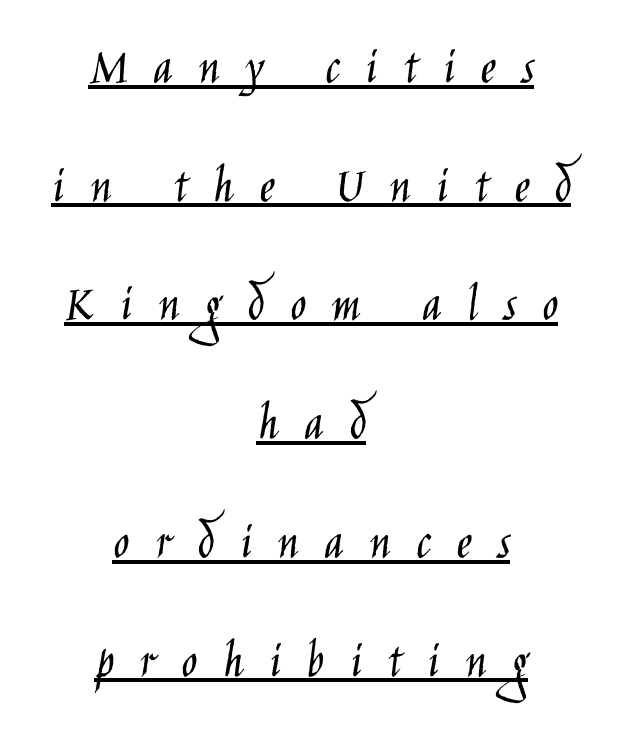
Q: Is the text bold? A: No.
Q: Is the text italic (slanted)? A: Yes.
Q: Is the typeface a serif or a sans-serif typeface? A: Sans-serif.
Q: Is the text underlined? A: Yes.
Q: How is the paragraph aligned? A: Centered.
Q: Is the spacing between letters normal or unusually wide? A: Unusually wide.
Q: Is the spacing between lines tight, normal or loose? A: Loose.
Q: Width (condensed, normal, or wide)? A: Condensed.
Q: Stroke contrast? A: Low.
Q: x-height? A: Large.
Q: Monospaced? A: No.
